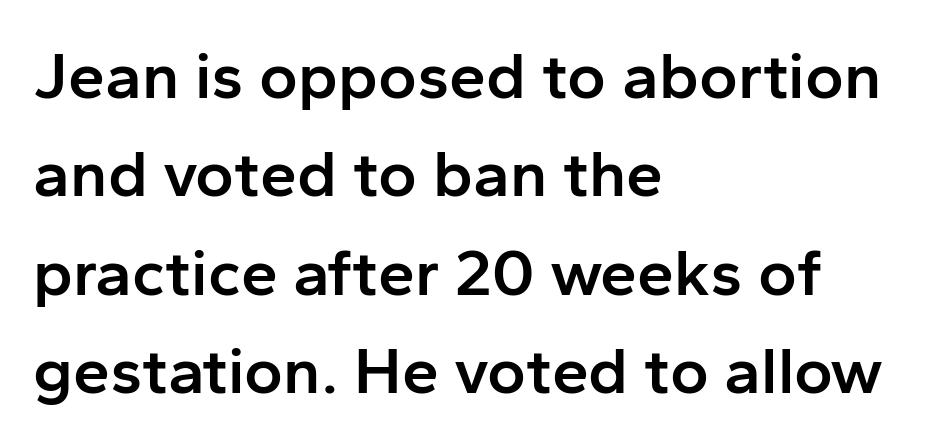
Posture: upright roman. The face used here is a sans, in the tradition of grotesques and geometrics. Moderately thickened strokes mark this as semibold type. Each letter keeps its own natural width here, so spacing adapts to shape.
